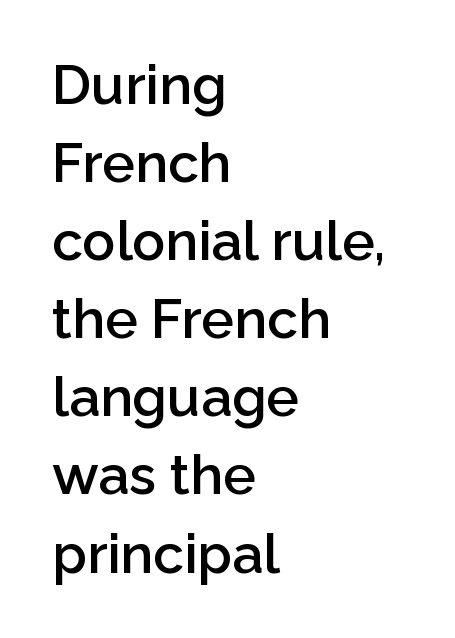
Q: Is the text bold? A: Semi-bold.
Q: Is the text italic (slanted)? A: No, it is upright.
Q: Is the typeface a serif or a sans-serif typeface? A: Sans-serif.
Q: Is the text underlined? A: No.
Q: How is the paragraph aligned? A: Left-aligned.
Q: Is the spacing between letters normal or unusually wide? A: Normal.
Q: Is the spacing between lines tight, normal or loose? A: Normal.
Q: Width (condensed, normal, or wide)? A: Normal.
Q: Stroke contrast? A: Low.
Q: x-height? A: Medium.
Q: Monospaced? A: No.
